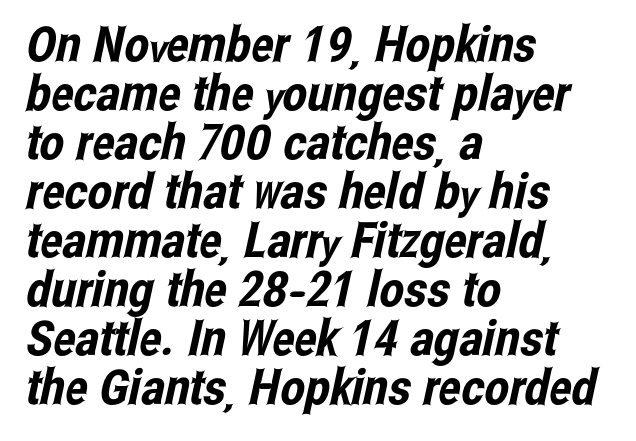
The horizontal fit of the characters is conventional and even. The strip under each line holds only bare page. The line-height multiplier appears low, near solid setting. The face used here is proportionally spaced, like ordinary book or web type. Grotesque or geometric, the face here clearly has no serifs.
